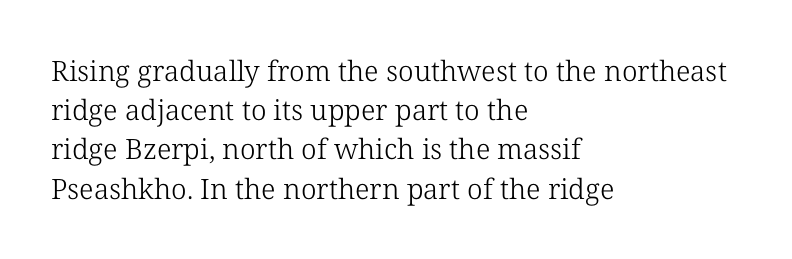
The image shows 28 px light serif type, upright; set left-aligned, normal line spacing (1.4x), normal letter spacing, not underlined; low stroke contrast and a medium x-height.
